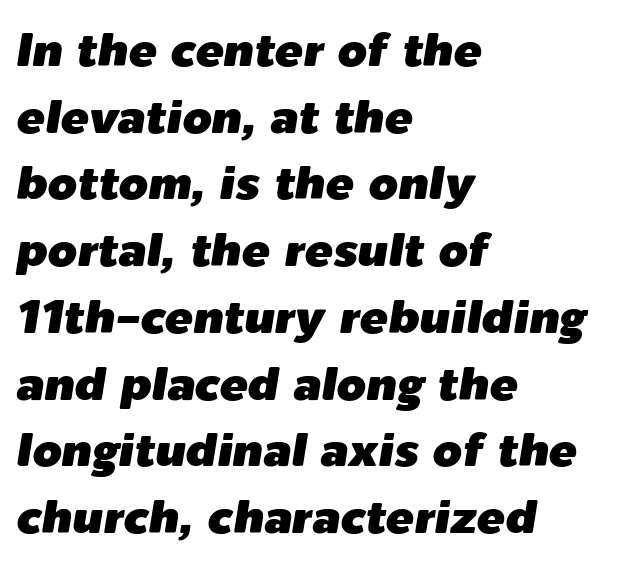
Q: Is the text italic (slanted)? A: Yes, it leans right by about 9 degrees.
Q: Is the text underlined? A: No.
Q: How is the paragraph aligned? A: Left-aligned.
Q: Is the spacing between letters normal or unusually wide? A: Normal.
Q: Is the spacing between lines tight, normal or loose? A: Normal.
Q: Width (condensed, normal, or wide)? A: Normal.
Q: Stroke contrast? A: Low.
Q: x-height? A: Medium.
Q: Monospaced? A: No.
